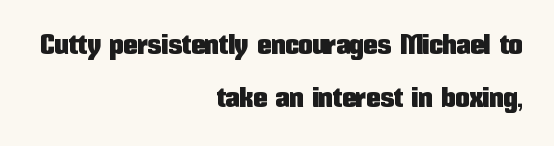
The image shows 28 px condensed sans-serif type, upright; set right-aligned, line spacing 1.88x, normal letter spacing, not underlined; low stroke contrast and a medium x-height.
